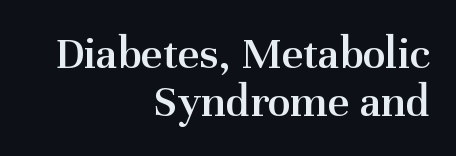
Q: Is the text bold? A: Semi-bold.
Q: Is the text italic (slanted)? A: No, it is upright.
Q: Is the typeface a serif or a sans-serif typeface? A: Serif.
Q: Is the text underlined? A: No.
Q: How is the paragraph aligned? A: Right-aligned.
Q: Is the spacing between letters normal or unusually wide? A: Normal.
Q: Is the spacing between lines tight, normal or loose? A: Tight.
Q: Width (condensed, normal, or wide)? A: Normal.
Q: Stroke contrast? A: Medium.
Q: x-height? A: Medium.
Q: Monospaced? A: No.
